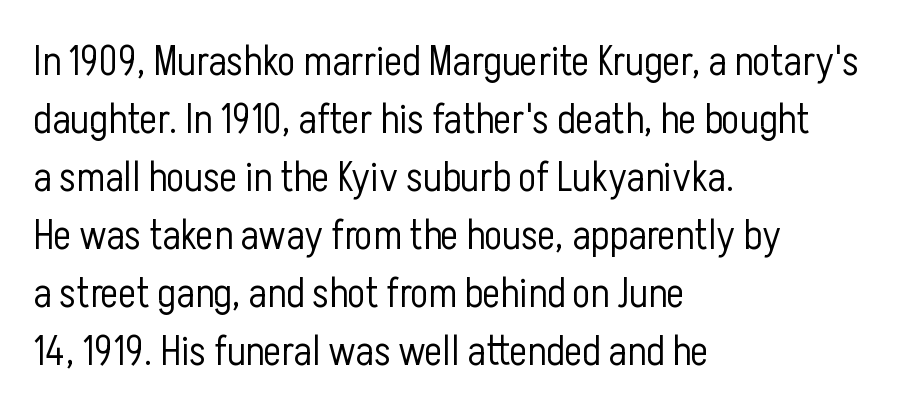
Do the characters align in a grid? No, the font is proportional. Left-aligned paragraph, ragged on the right. This block has exactly the height ordinary leading produces. The font's upright variant was chosen for this text. Letters have the restrained weight of plain body copy at most. Check the space under the baseline: it is left empty.
